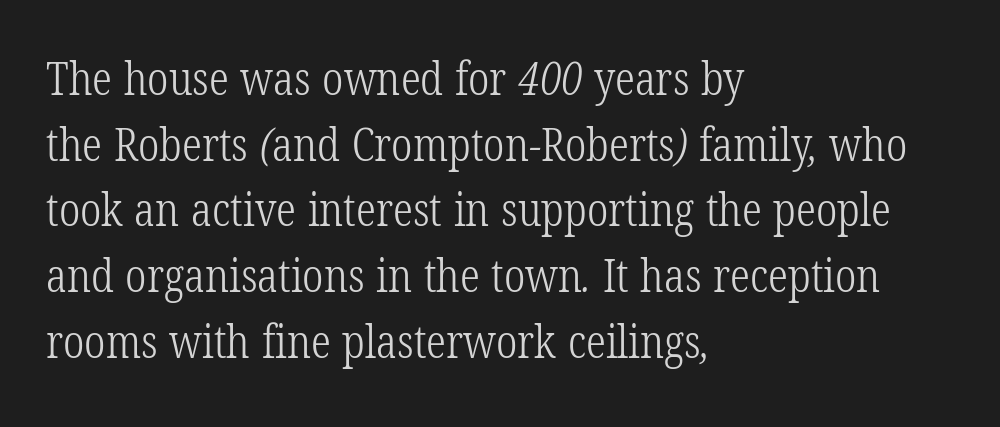
Q: Is the text bold? A: No.
Q: Is the typeface a serif or a sans-serif typeface? A: Serif.
Q: Is the text underlined? A: No.
Q: How is the paragraph aligned? A: Left-aligned.
Q: Is the spacing between letters normal or unusually wide? A: Normal.
Q: Is the spacing between lines tight, normal or loose? A: Normal.
Q: Width (condensed, normal, or wide)? A: Condensed.
Q: Stroke contrast? A: Low.
Q: x-height? A: Medium.
Q: Monospaced? A: No.
